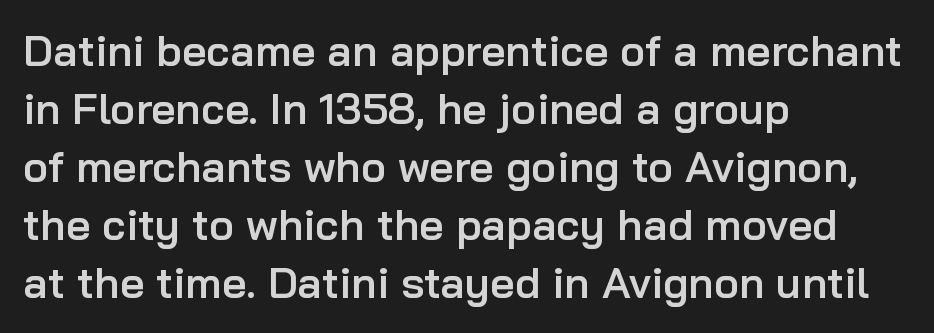
Vertically, the passage feels balanced, rows spaced as you'd expect. What weight is shown? A semibold, between regular and bold. Style check: upright. Every row of glyphs begins at an identical x-position on the left. Think of a printed novel: that variable character pitch is what you see here. There is no visible air inserted between adjacent glyphs.
